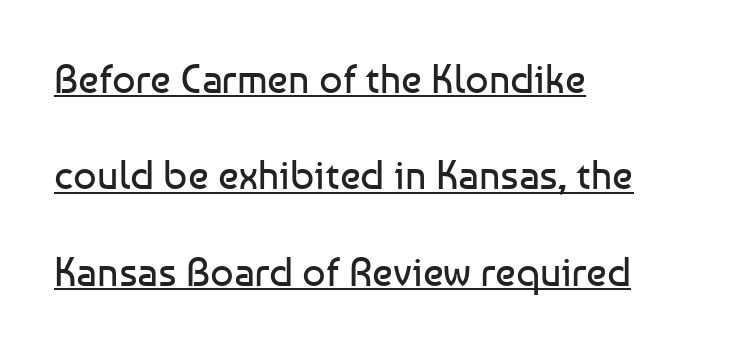
Q: Is the text bold? A: No.
Q: Is the text italic (slanted)? A: No, it is upright.
Q: Is the typeface a serif or a sans-serif typeface? A: Sans-serif.
Q: Is the text underlined? A: Yes.
Q: How is the paragraph aligned? A: Left-aligned.
Q: Is the spacing between letters normal or unusually wide? A: Normal.
Q: Is the spacing between lines tight, normal or loose? A: Loose.
Q: Width (condensed, normal, or wide)? A: Normal.
Q: Stroke contrast? A: Low.
Q: x-height? A: Medium.
Q: Monospaced? A: No.
